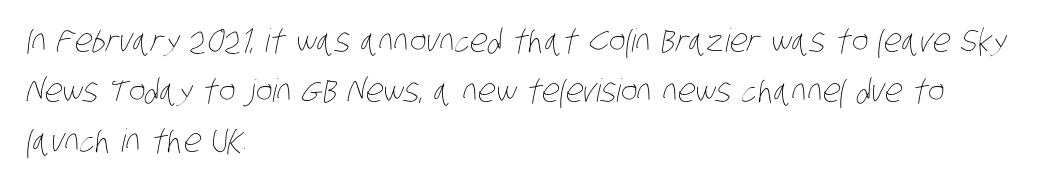
The image shows 32 px thin, condensed type; set left-aligned, normal line spacing (1.56x), normal letter spacing, not underlined; low stroke contrast and a large x-height.
